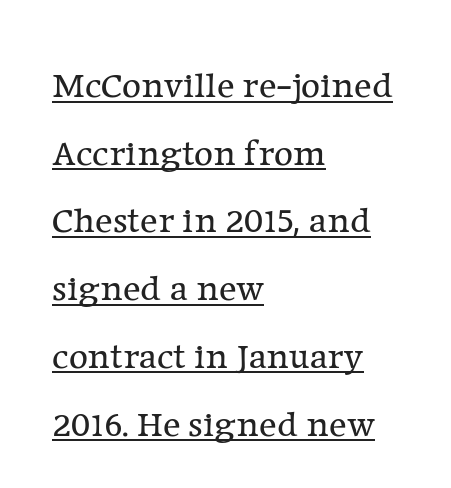
{"serif": "yes", "italic": "no", "bold": "no", "weight": "regular", "width": "normal", "stroke_contrast": "low", "x_height": "medium", "monospaced": "no", "underline": "yes", "align": "left", "line_spacing_ratio": 1.83, "letter_spacing": "normal", "letter_spacing_em": 0.0, "glyph_px": 37}
